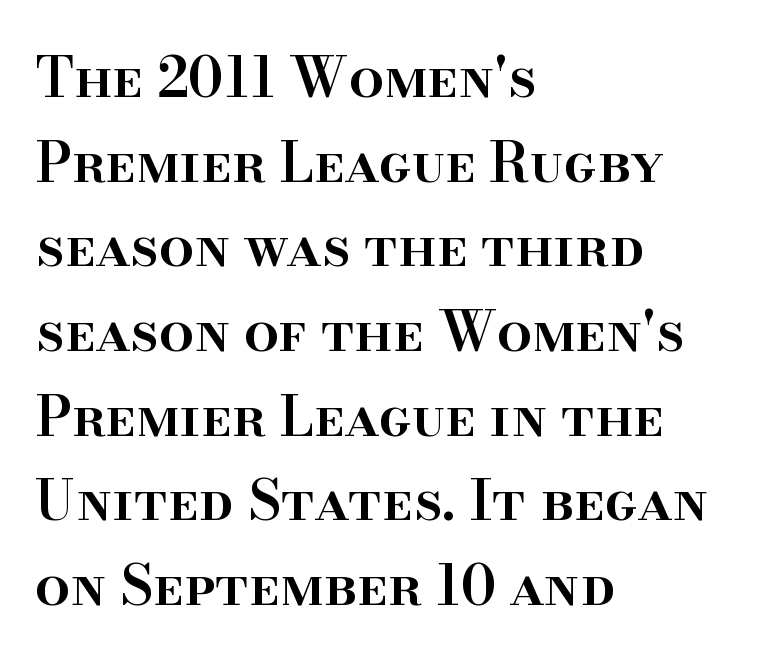
The words here are not underlined. Looks like regular typesetting: each glyph gets only the width it needs. Do the letters lean? They stand straight. Does the leading feel generous? No, just average.
